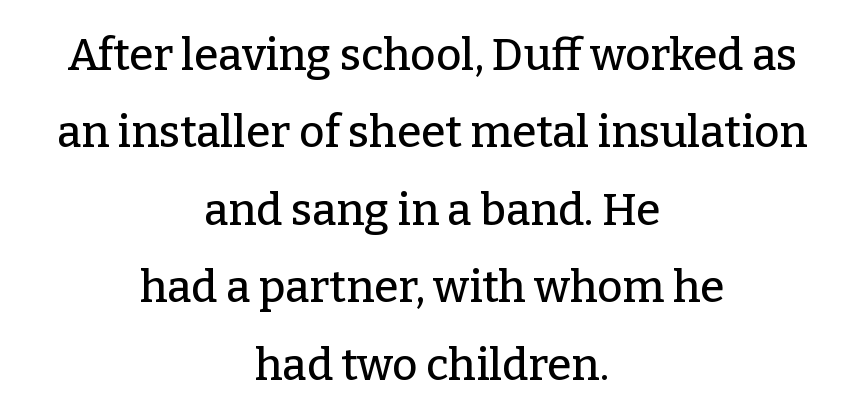
No word sits above an underline. Proportional: the letters do not fall into vertical columns. The text was rendered using a seriffed face with decorative stroke endings. Italic: no, the glyphs are upright roman. One-word summary of the alignment: center. Glyph-to-glyph distance matches everyday printed text.
